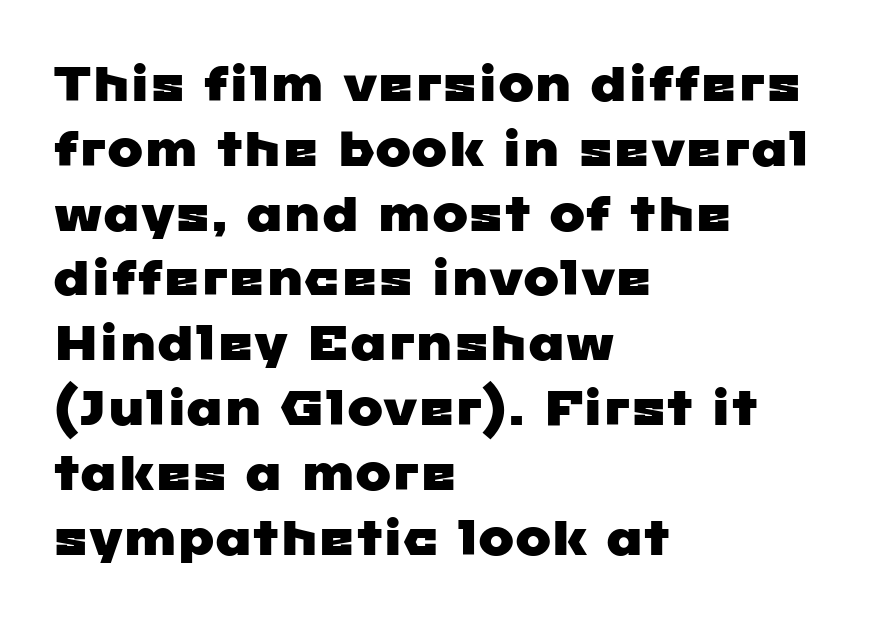
The image shows 48 px wide sans-serif type; set left-aligned, normal line spacing (1.35x), normal letter spacing, not underlined; low stroke contrast and a medium x-height.
